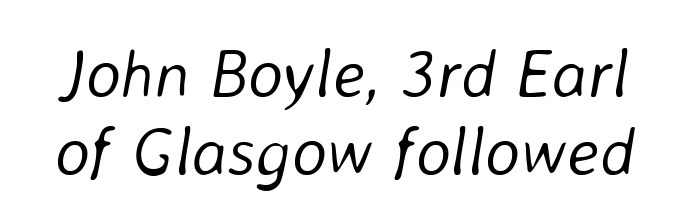
{"italic": "yes", "lean": "right", "slant_degrees": 8, "bold": "no", "weight": "light", "width": "normal", "stroke_contrast": "low", "x_height": "medium", "monospaced": "no", "underline": "no", "line_spacing_ratio": 1.16, "letter_spacing": "normal", "letter_spacing_em": 0.0, "glyph_px": 67}
